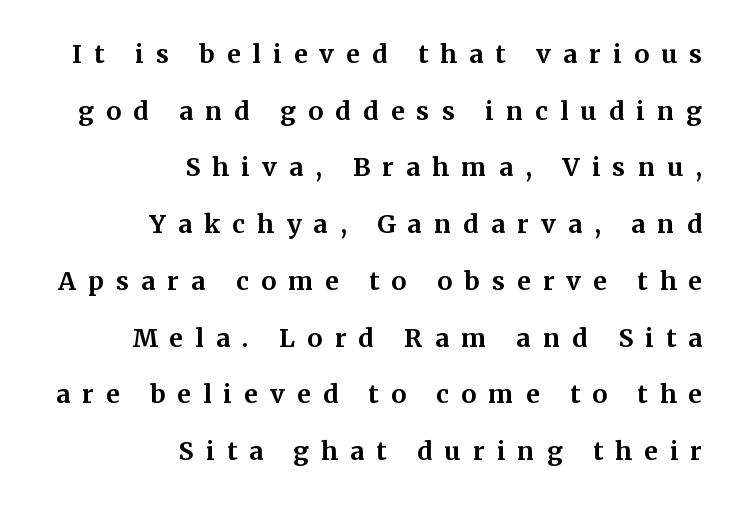
Q: Is the text bold? A: Yes.
Q: Is the text italic (slanted)? A: No, it is upright.
Q: Is the text underlined? A: No.
Q: How is the paragraph aligned? A: Right-aligned.
Q: Is the spacing between letters normal or unusually wide? A: Unusually wide.
Q: Is the spacing between lines tight, normal or loose? A: Loose.
